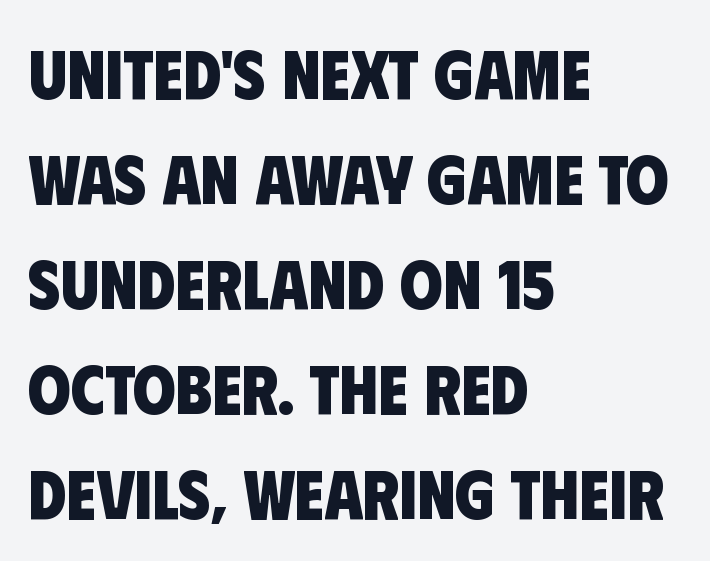
The image shows 69 px heavy, condensed sans-serif type; set left-aligned, normal line spacing (1.52x), normal letter spacing, not underlined; low stroke contrast and a large x-height.
